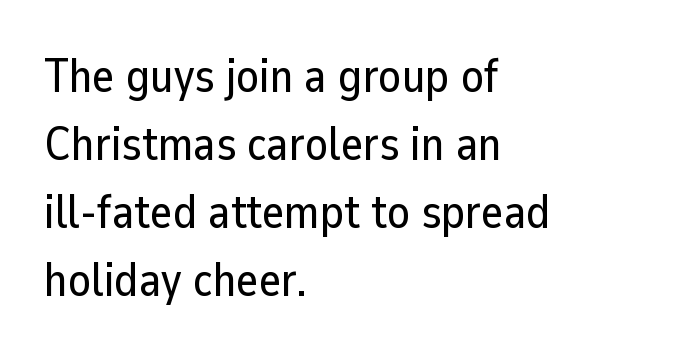
A typesetter would call this leading conventional body-copy spacing. This is roman type, the default non-slanted kind. The letters carry no serifs — their stems end cleanly without finishing strokes. Descenders hang freely into open space.
